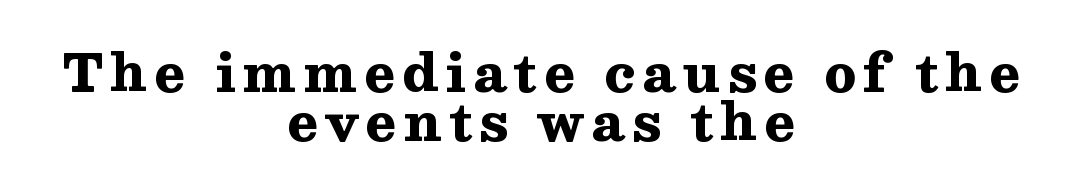
{"serif": "yes", "italic": "no", "bold": "yes", "weight": "heavy", "width": "wide", "stroke_contrast": "medium", "x_height": "medium", "monospaced": "no", "underline": "no", "align": "center", "line_spacing": "tight", "line_spacing_ratio": 0.97, "glyph_px": 51}
